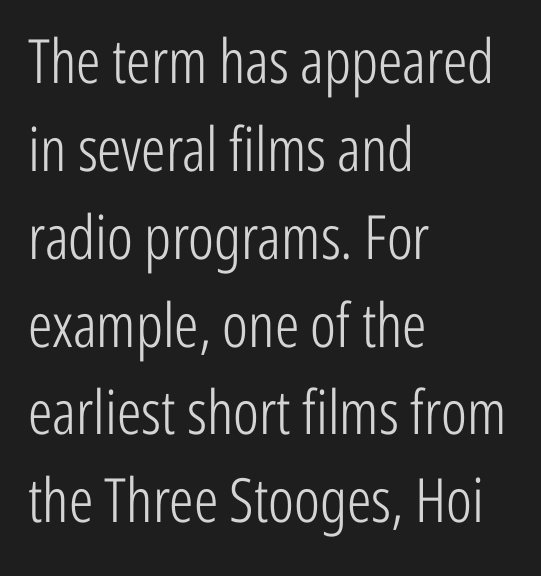
Which margin do the lines hug? The left one — the right edge is uneven. Successive baselines arrive at the customary interval. The letters advance in unequal steps, a hallmark of proportional type. Quick note: not italic, upright. The letterforms sit at book weight or below.
